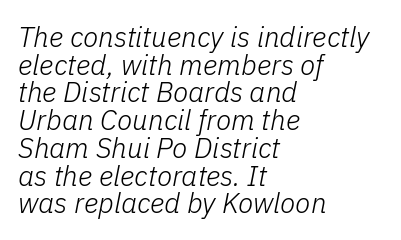
Q: Is the text bold? A: No.
Q: Is the text italic (slanted)? A: Yes, it leans right by about 11 degrees.
Q: Is the text underlined? A: No.
Q: How is the paragraph aligned? A: Left-aligned.
Q: Is the spacing between letters normal or unusually wide? A: Normal.
Q: Is the spacing between lines tight, normal or loose? A: Tight.
Q: Width (condensed, normal, or wide)? A: Normal.
Q: Stroke contrast? A: Low.
Q: x-height? A: Medium.
Q: Monospaced? A: No.
